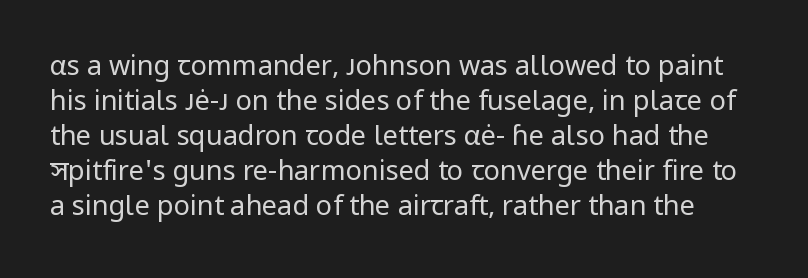
The words here are not underlined. Honestly, the letter spacing is just normal — you wouldn't notice it. Posture: straight, roman, zero tilt. Reading down the column, the eye jumps a familiar distance to each next line.
